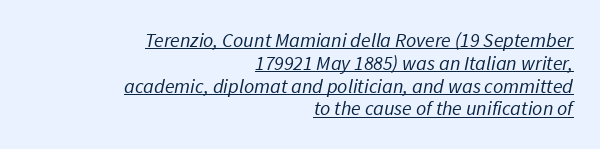
The line texture is even and compact thanks to regular tracking. Notice how descenders almost collide with the ascenders below — that's tight leading. Right-aligned paragraph, ragged on the left. The glyphs are accompanied by a horizontal stroke just below them. Summary of weight: not heavy and not bold.
